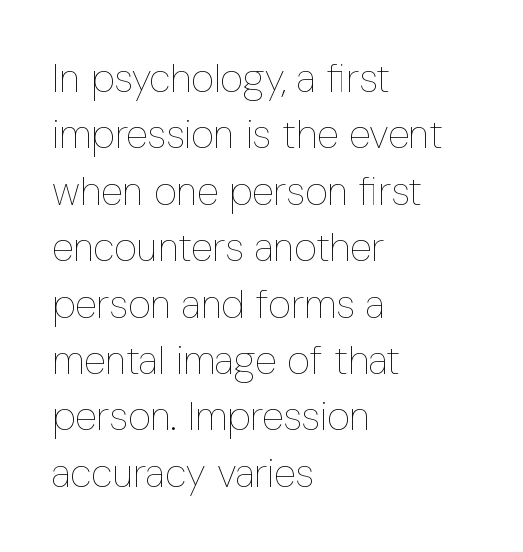
A typesetter would call this leading conventional body-copy spacing. The paragraph shown leans on its left margin. These lines are rendered in a variable-pitch font. Weight: in the light-to-regular range.
